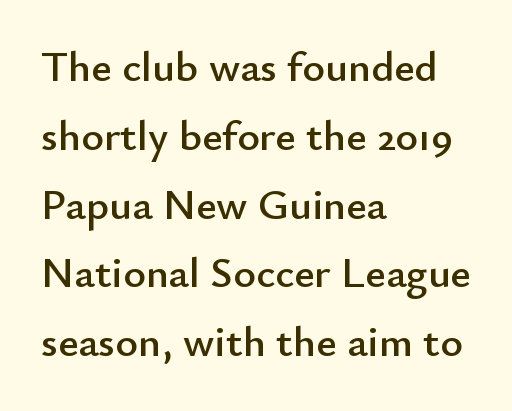
In terms of letterform style, serifs are entirely absent. Left-aligned paragraph, ragged on the right. This sample uses plain, unmodified letter spacing. The string is rendered with underlining switched off. The letters advance in unequal steps, a hallmark of proportional type. The rendering uses a moderate line-height, typical for paragraphs.
